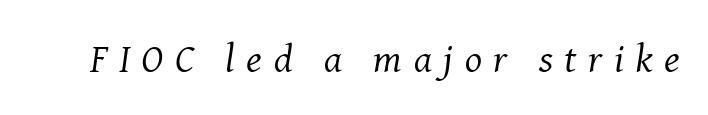
The image shows 40 px regular-weight serif type, italic (leaning right); set unusually wide letter spacing (+0.29 em), not underlined; medium stroke contrast and a medium x-height.
